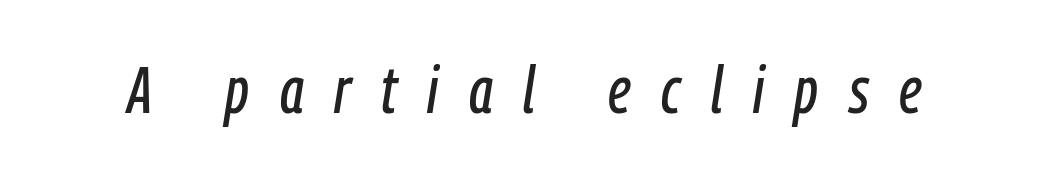
The passage shown is not underscored anywhere. The font's italic variant was chosen for this text. Here the designer chose a conventional face with non-uniform glyph widths. Tracking value appears strongly positive — letters spread wide.
